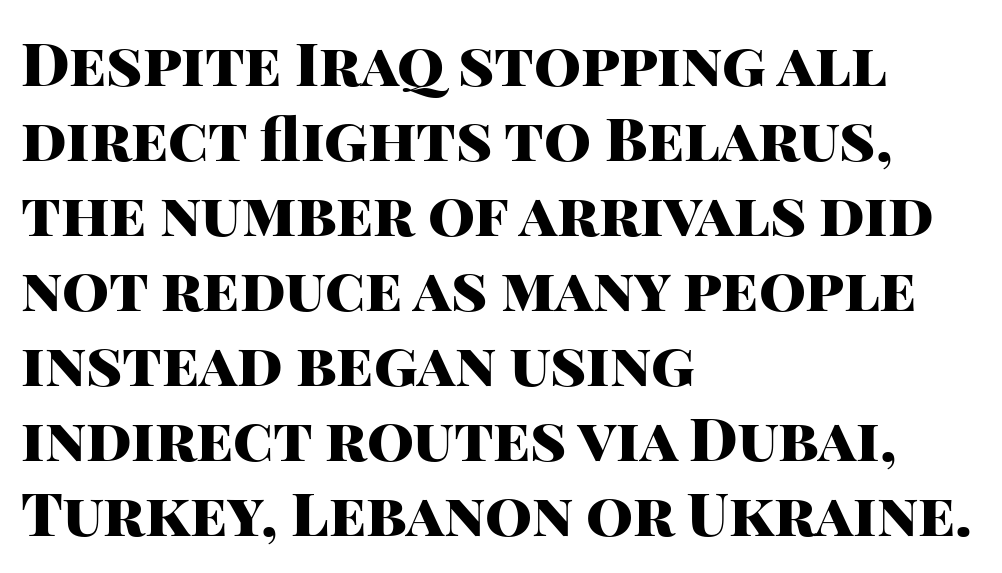
Q: Is the text bold? A: Yes.
Q: Is the text italic (slanted)? A: No, it is upright.
Q: Is the typeface a serif or a sans-serif typeface? A: Sans-serif.
Q: Is the text underlined? A: No.
Q: How is the paragraph aligned? A: Left-aligned.
Q: Is the spacing between letters normal or unusually wide? A: Normal.
Q: Is the spacing between lines tight, normal or loose? A: Normal.
Q: Width (condensed, normal, or wide)? A: Normal.
Q: Stroke contrast? A: High.
Q: x-height? A: Large.
Q: Monospaced? A: No.
